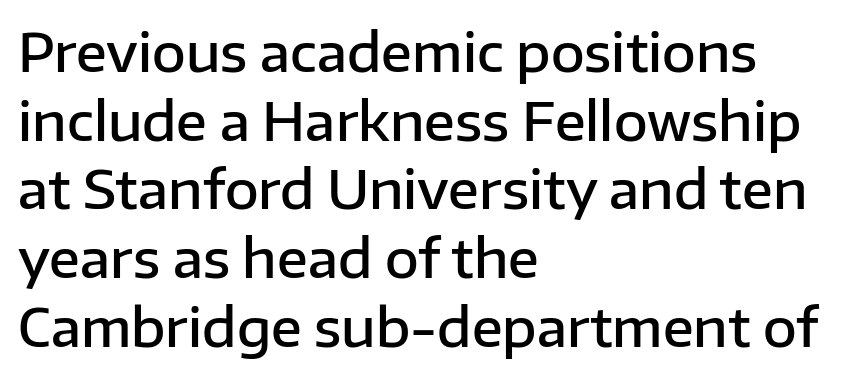
The image shows 52 px semibold sans-serif type, upright; set left-aligned, normal line spacing (1.32x), normal letter spacing, not underlined; low stroke contrast and a medium x-height.
